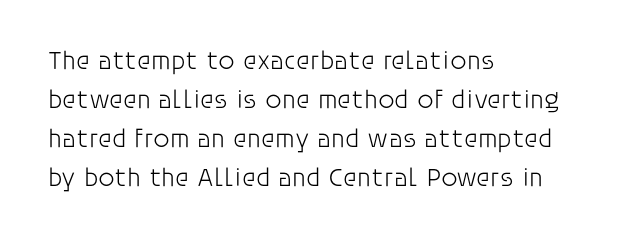
Each new line begins a customary step beneath the previous one. Students, note that the glyphs here touch the page at normal intervals. Letters rest on an invisible, unmarked baseline. Posture: upright roman.
